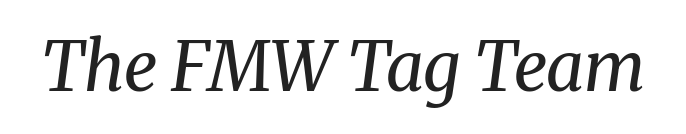
Q: Is the text bold? A: No.
Q: Is the text italic (slanted)? A: Yes, it leans right by about 8 degrees.
Q: Is the typeface a serif or a sans-serif typeface? A: Serif.
Q: Is the text underlined? A: No.
Q: Is the spacing between letters normal or unusually wide? A: Normal.
Q: Width (condensed, normal, or wide)? A: Normal.
Q: Stroke contrast? A: Medium.
Q: x-height? A: Medium.
Q: Monospaced? A: No.
